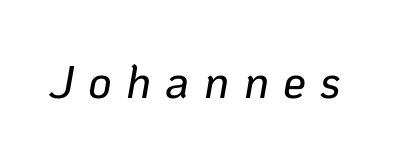
Spacing between characters has been opened up far beyond the box default. Looking at the ascenders, they clearly lean. Words float on clear page, feet unadorned. Proportional: the letters do not fall into vertical columns.
